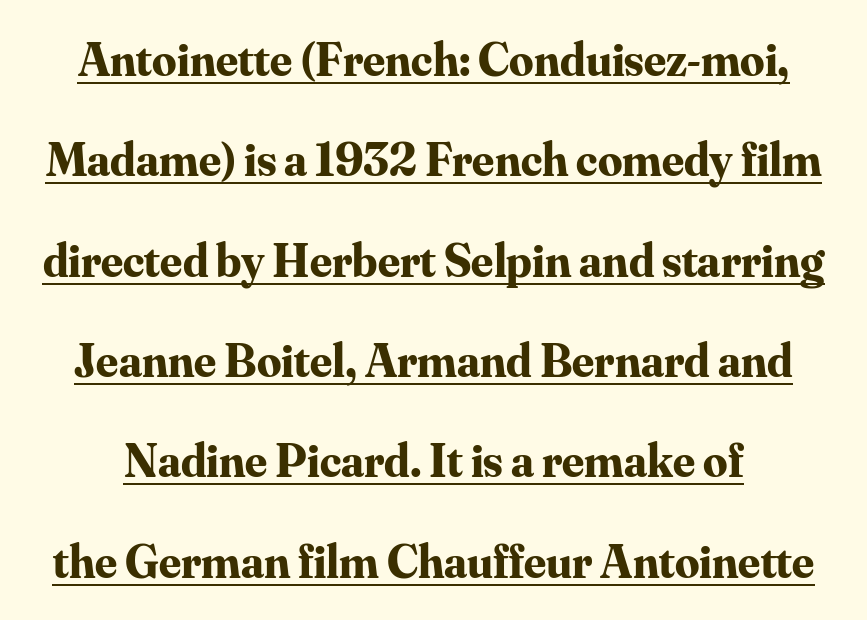
Q: Is the text bold? A: Yes.
Q: Is the text italic (slanted)? A: No, it is upright.
Q: Is the typeface a serif or a sans-serif typeface? A: Serif.
Q: Is the text underlined? A: Yes.
Q: Is the spacing between letters normal or unusually wide? A: Normal.
Q: Is the spacing between lines tight, normal or loose? A: Loose.
Q: Width (condensed, normal, or wide)? A: Normal.
Q: Stroke contrast? A: Medium.
Q: x-height? A: Small.
Q: Monospaced? A: No.
